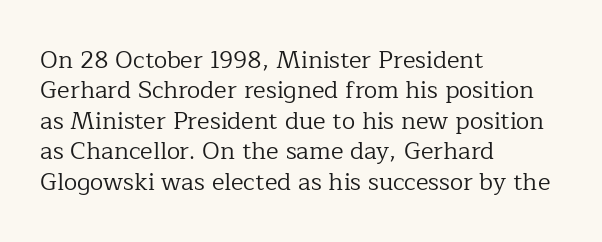
{"italic": "no", "bold": "no", "underline": "no", "align": "left", "line_spacing": "normal", "line_spacing_ratio": 1.27, "letter_spacing": "normal", "letter_spacing_em": 0.0, "glyph_px": 24}
